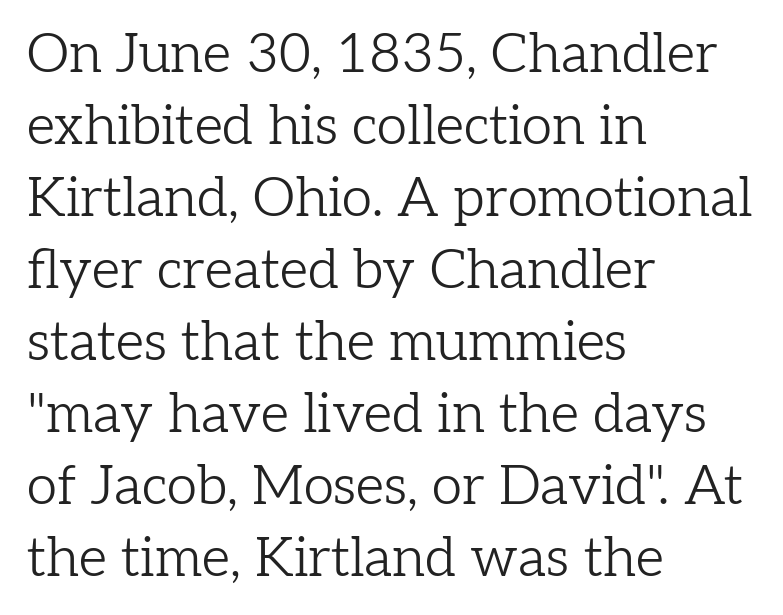
The image shows 55 px light serif type, upright; set left-aligned, normal line spacing (1.31x), normal letter spacing, not underlined; low stroke contrast and a medium x-height.
